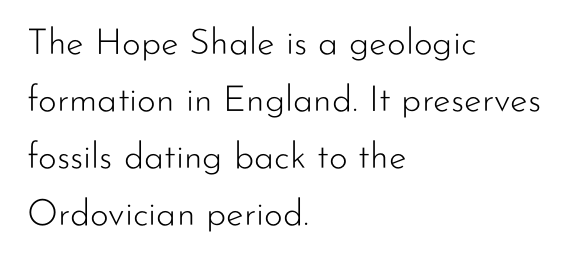
The image shows 36 px light sans-serif type, upright; set left-aligned, normal line spacing (1.58x), normal letter spacing, not underlined; low stroke contrast and a small x-height.
